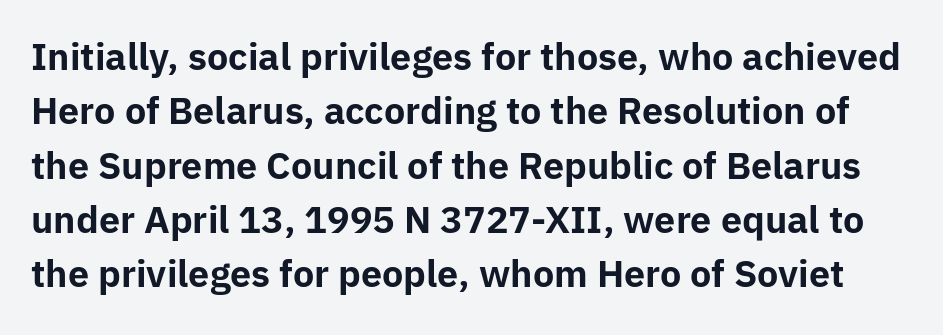
The image shows 36 px bold sans-serif type, upright; set normal line spacing (1.51x), normal letter spacing, not underlined; low stroke contrast and a medium x-height.
